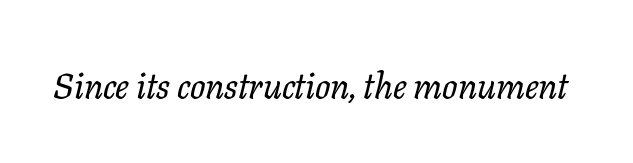
The image shows 36 px serif type, italic (leaning right); set normal letter spacing, not underlined; low stroke contrast and a medium x-height.
